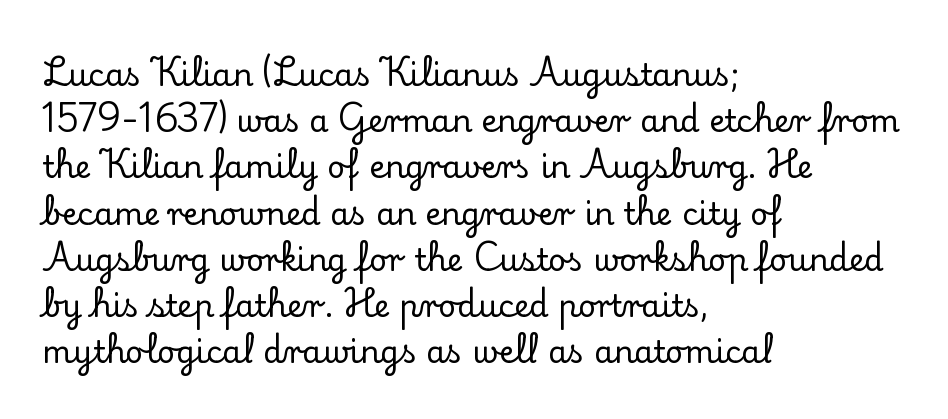
The image shows 31 px serif type, upright; set left-aligned, normal line spacing (1.49x), normal letter spacing, not underlined; low stroke contrast and a small x-height.
